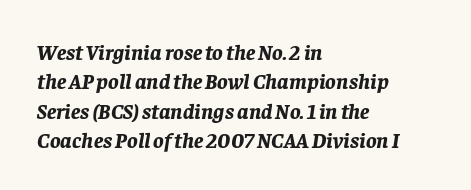
Looking at the ascenders, they clearly lean. The line texture is even and compact thanks to regular tracking. This is heavy type, rendered in bold. Line spacing here is normal. Horizontally, the lines are justified to the leading edge only.
